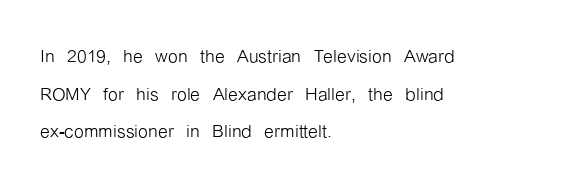
Q: Is the text bold? A: No.
Q: Is the text italic (slanted)? A: No, it is upright.
Q: Is the text underlined? A: No.
Q: How is the paragraph aligned? A: Left-aligned.
Q: Is the spacing between letters normal or unusually wide? A: Normal.
Q: Is the spacing between lines tight, normal or loose? A: Normal.
